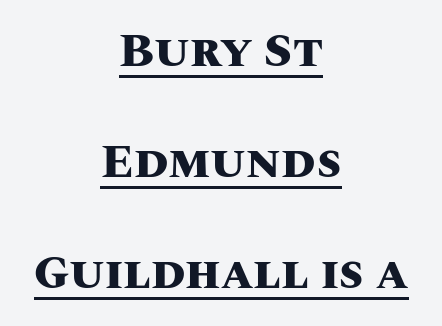
Here the designer chose a conventional face with non-uniform glyph widths. Style check: upright. Caption: bold face, heavy strokes. These lines stack symmetrically, like a column narrowing and widening about its center. The lines are spread far apart with generous leading. Characters follow at the spacing the type designer built in.
